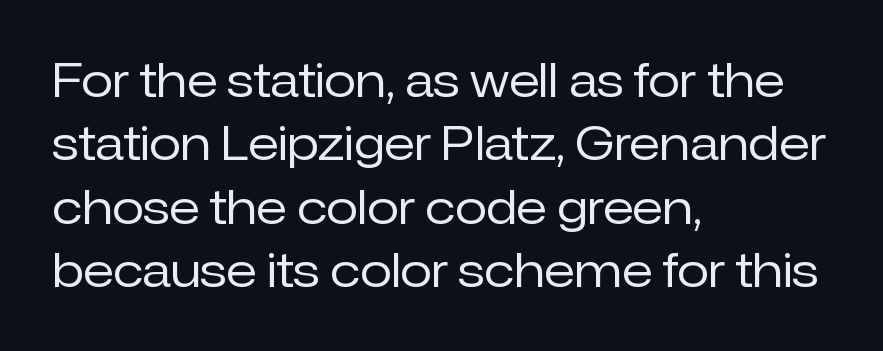
Each letter's strokes conclude bluntly, with no projecting serifs. Weight: regular or lighter. The foot of each line stays bare and open. Spacing verdict: proportional, widths tailored to each character. The lines in this sample share a left origin and differ only in where they stop.
